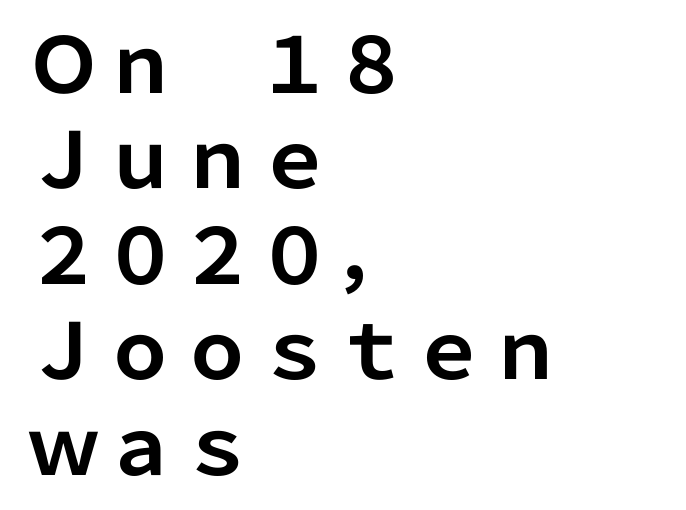
The image shows 77 px bold sans-serif type, upright; set left-aligned, line spacing 1.24x, normal letter spacing, not underlined; low stroke contrast and a medium x-height.
